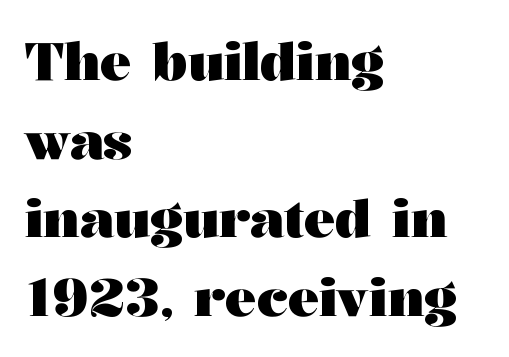
The image shows 52 px heavy, wide serif type, upright; set left-aligned, normal line spacing (1.51x), normal letter spacing, not underlined; medium stroke contrast and a medium x-height.
